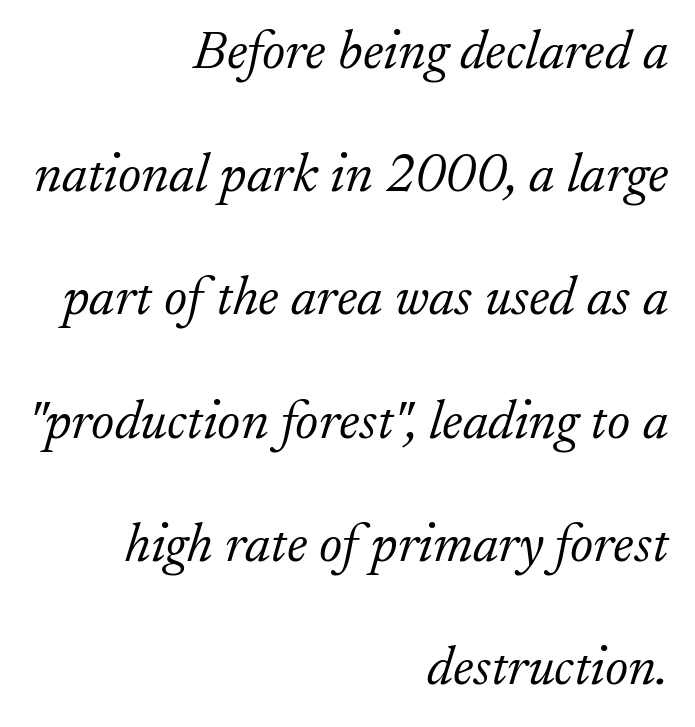
If you measured baseline to baseline, you'd find a long distance. Honestly, the letter spacing is just normal — you wouldn't notice it. Has an underline been added? It has not. The typeface chosen for these lines features serifs. Designer's note — italics engaged.
